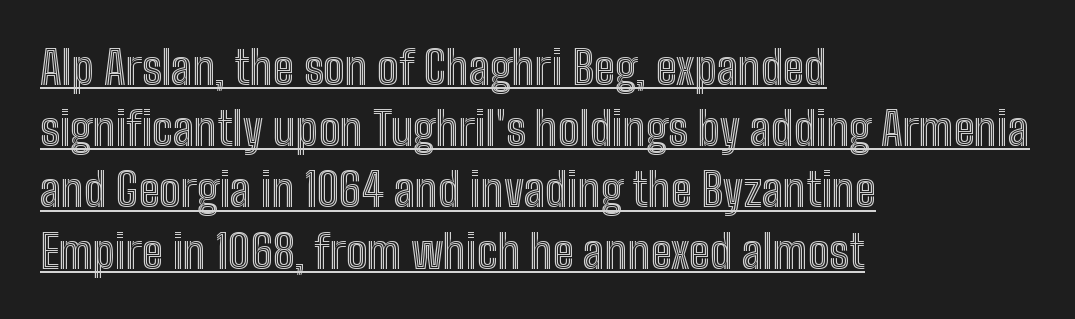
The image shows 45 px condensed type, upright; set left-aligned, normal line spacing (1.36x), normal letter spacing, underlined; a medium x-height.
